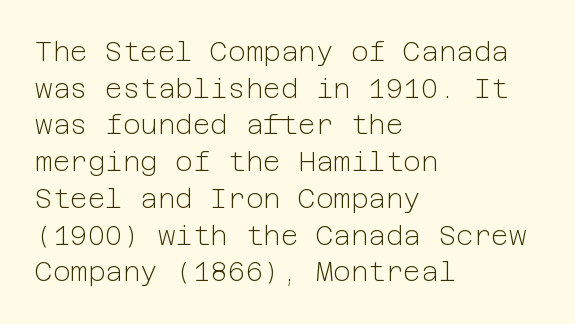
Reading down the block, your eye returns to a fixed left position each line. Do the letters lean? They stand straight. The strip under each line holds only bare page. Bold? No — there's no thickening of the strokes. Line spacing here is normal. Glyph-to-glyph distance matches everyday printed text.
